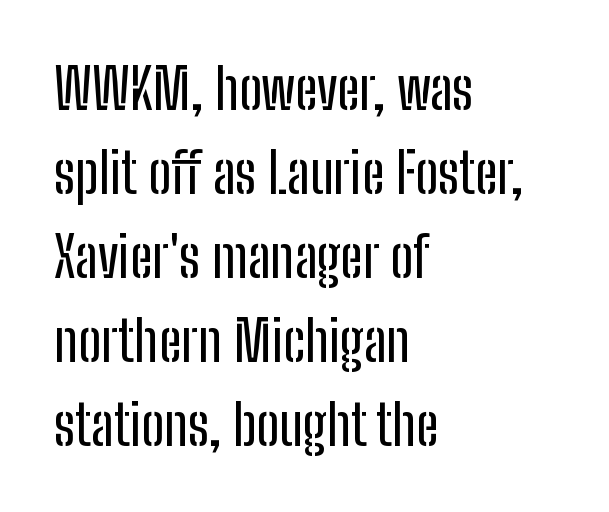
{"serif": "no", "italic": "no", "width": "condensed", "stroke_contrast": "low", "x_height": "medium", "monospaced": "no", "underline": "no", "align": "left", "line_spacing": "normal", "line_spacing_ratio": 1.5, "letter_spacing": "normal", "letter_spacing_em": 0.0, "glyph_px": 56}
